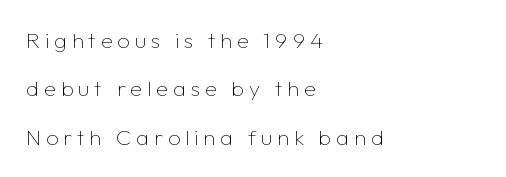
Q: Is the text bold? A: No.
Q: Is the text italic (slanted)? A: No, it is upright.
Q: Is the text underlined? A: No.
Q: How is the paragraph aligned? A: Left-aligned.
Q: Is the spacing between letters normal or unusually wide? A: Unusually wide.
Q: Is the spacing between lines tight, normal or loose? A: Loose.
